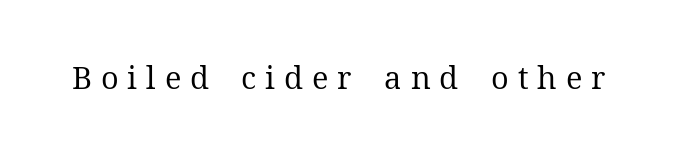
The image shows 31 px regular-weight serif type, upright; set unusually wide letter spacing (+0.29 em), not underlined; medium stroke contrast and a medium x-height.
